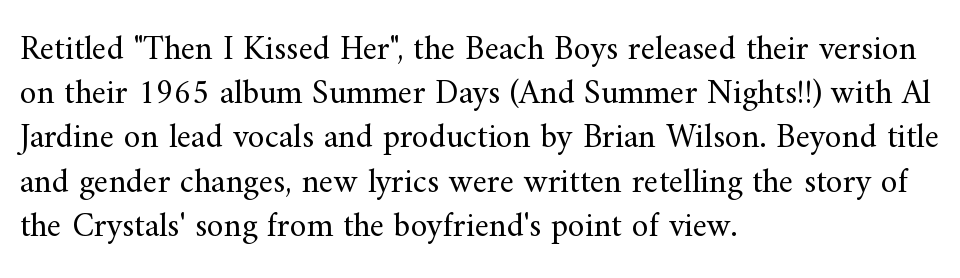
The typesetting does not lean heavy: it is not bold. Are there feet on the stems? There are — it's a serif. The letters sit at their default tracking, neither squeezed nor spread. This rendering features lettering with no underline.
